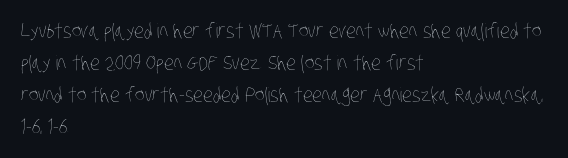
Q: Is the text bold? A: No.
Q: Is the text underlined? A: No.
Q: How is the paragraph aligned? A: Left-aligned.
Q: Is the spacing between letters normal or unusually wide? A: Normal.
Q: Is the spacing between lines tight, normal or loose? A: Normal.
